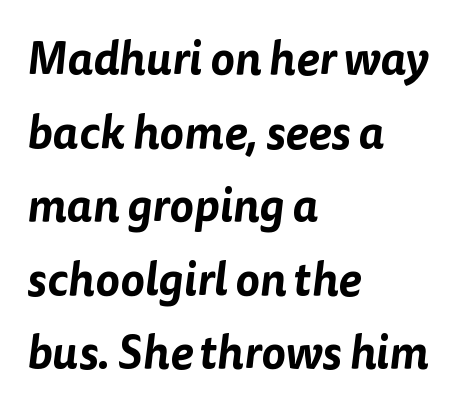
Q: Is the typeface a serif or a sans-serif typeface? A: Sans-serif.
Q: Is the text underlined? A: No.
Q: How is the paragraph aligned? A: Left-aligned.
Q: Is the spacing between letters normal or unusually wide? A: Normal.
Q: Is the spacing between lines tight, normal or loose? A: Normal.
Q: Width (condensed, normal, or wide)? A: Normal.
Q: Stroke contrast? A: Low.
Q: x-height? A: Medium.
Q: Monospaced? A: No.
